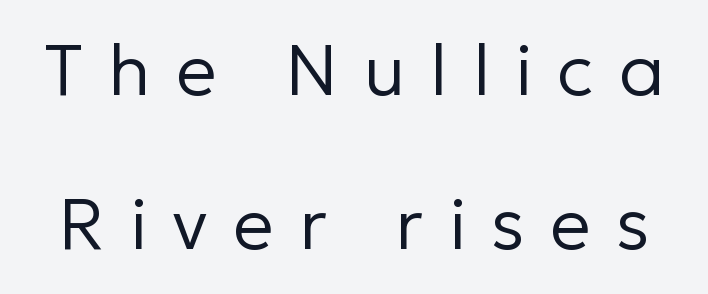
Q: Is the text bold? A: No.
Q: Is the text italic (slanted)? A: No, it is upright.
Q: Is the typeface a serif or a sans-serif typeface? A: Sans-serif.
Q: Is the text underlined? A: No.
Q: Is the spacing between letters normal or unusually wide? A: Unusually wide.
Q: Is the spacing between lines tight, normal or loose? A: Loose.
Q: Width (condensed, normal, or wide)? A: Normal.
Q: Stroke contrast? A: Low.
Q: x-height? A: Medium.
Q: Monospaced? A: No.
